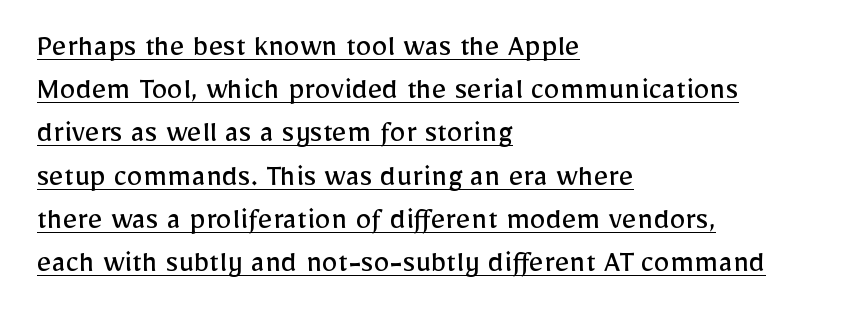
The specimen includes a rule beneath the text block's lines. Where is the straight margin? On the left. This sample uses a sans-serif face. Compared with typical paragraphs, the rows here are spaced about the same.
